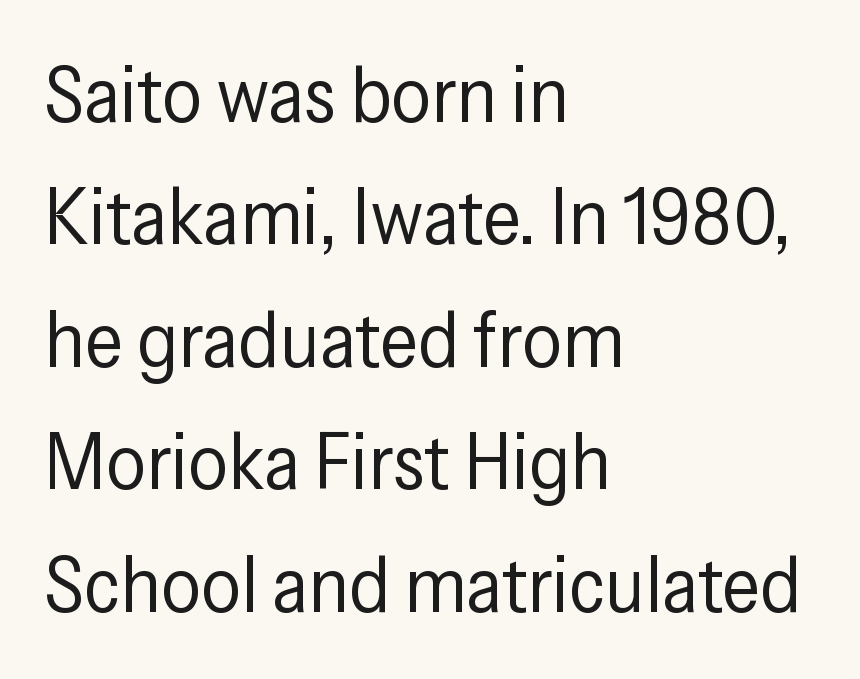
{"serif": "no", "italic": "no", "bold": "no", "weight": "regular", "width": "condensed", "stroke_contrast": "low", "x_height": "medium", "monospaced": "no", "underline": "no", "align": "left", "line_spacing": "normal", "line_spacing_ratio": 1.55, "letter_spacing": "normal", "letter_spacing_em": 0.0, "glyph_px": 79}
